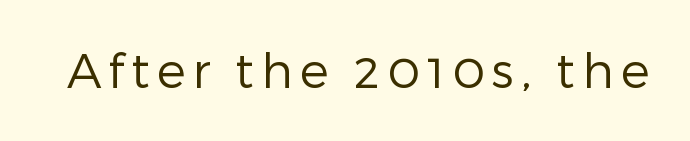
Q: Is the text bold? A: No.
Q: Is the text italic (slanted)? A: No, it is upright.
Q: Is the typeface a serif or a sans-serif typeface? A: Sans-serif.
Q: Is the text underlined? A: No.
Q: Width (condensed, normal, or wide)? A: Normal.
Q: Stroke contrast? A: Low.
Q: x-height? A: Medium.
Q: Monospaced? A: No.
